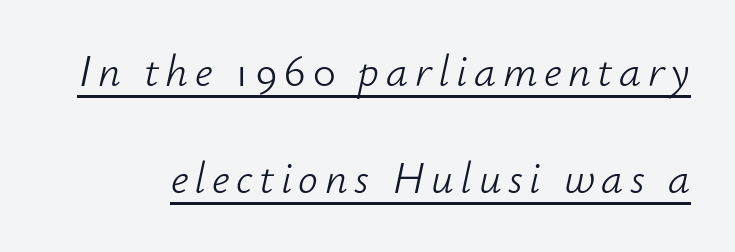
Q: Is the text bold? A: No.
Q: Is the text italic (slanted)? A: Yes, it leans right by about 12 degrees.
Q: Is the text underlined? A: Yes.
Q: Is the spacing between lines tight, normal or loose? A: Loose.
Q: Width (condensed, normal, or wide)? A: Normal.
Q: Stroke contrast? A: Low.
Q: x-height? A: Small.
Q: Monospaced? A: No.
